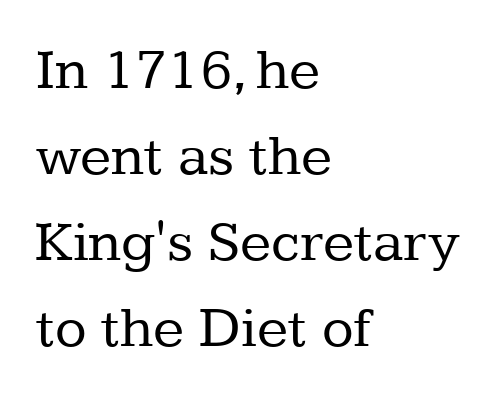
The image shows 58 px regular-weight serif type, upright; set left-aligned, normal line spacing (1.48x), normal letter spacing, not underlined; low stroke contrast and a medium x-height.
